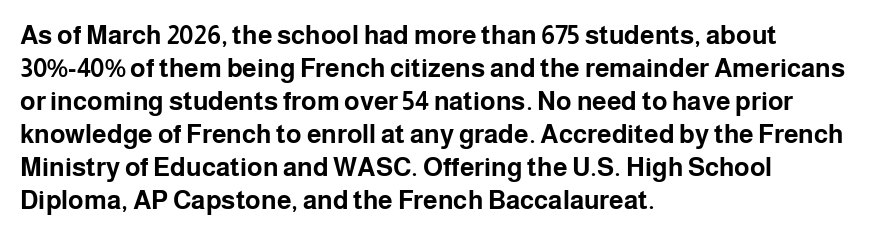
Q: Is the text bold? A: Yes.
Q: Is the text italic (slanted)? A: No, it is upright.
Q: Is the text underlined? A: No.
Q: How is the paragraph aligned? A: Left-aligned.
Q: Is the spacing between letters normal or unusually wide? A: Normal.
Q: Is the spacing between lines tight, normal or loose? A: Normal.
